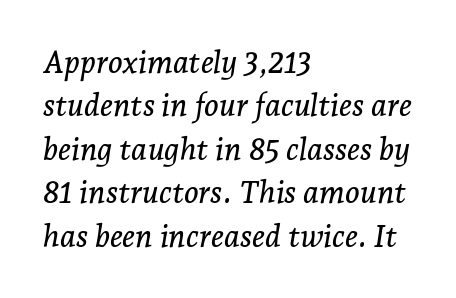
Q: Is the text italic (slanted)? A: Yes, it leans right by about 7 degrees.
Q: Is the typeface a serif or a sans-serif typeface? A: Serif.
Q: Is the text underlined? A: No.
Q: How is the paragraph aligned? A: Left-aligned.
Q: Is the spacing between letters normal or unusually wide? A: Normal.
Q: Is the spacing between lines tight, normal or loose? A: Normal.
Q: Width (condensed, normal, or wide)? A: Normal.
Q: Stroke contrast? A: Low.
Q: x-height? A: Medium.
Q: Monospaced? A: No.
